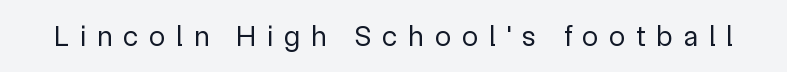
Q: Is the text bold? A: No.
Q: Is the text italic (slanted)? A: No, it is upright.
Q: Is the typeface a serif or a sans-serif typeface? A: Sans-serif.
Q: Is the text underlined? A: No.
Q: Is the spacing between letters normal or unusually wide? A: Unusually wide.
Q: Width (condensed, normal, or wide)? A: Normal.
Q: x-height? A: Medium.
Q: Monospaced? A: No.
